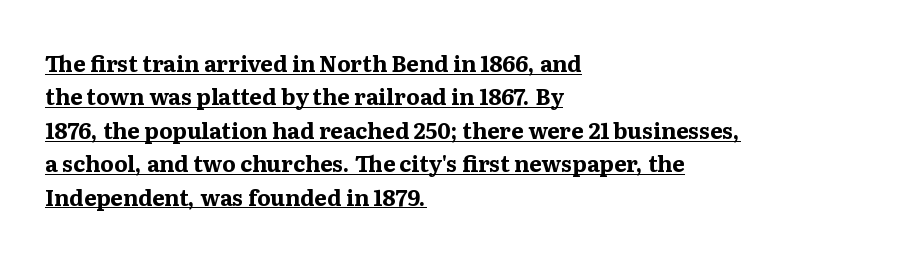
The image shows 22 px bold type, upright; set left-aligned, normal line spacing (1.52x), normal letter spacing, underlined.
